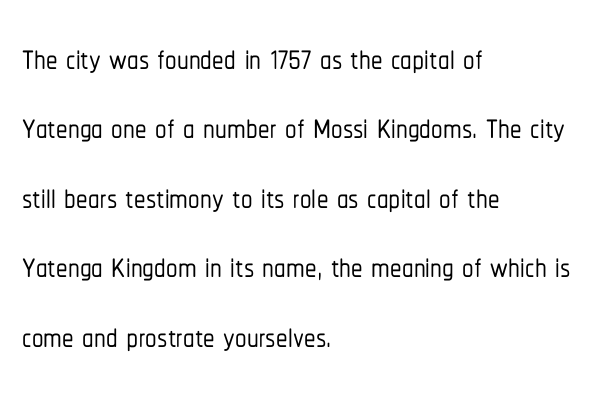
{"serif": "no", "italic": "no", "width": "condensed", "stroke_contrast": "low", "x_height": "medium", "monospaced": "no", "underline": "no", "align": "left", "line_spacing": "normal", "line_spacing_ratio": 1.51, "letter_spacing": "normal", "letter_spacing_em": 0.0, "glyph_px": 46}
